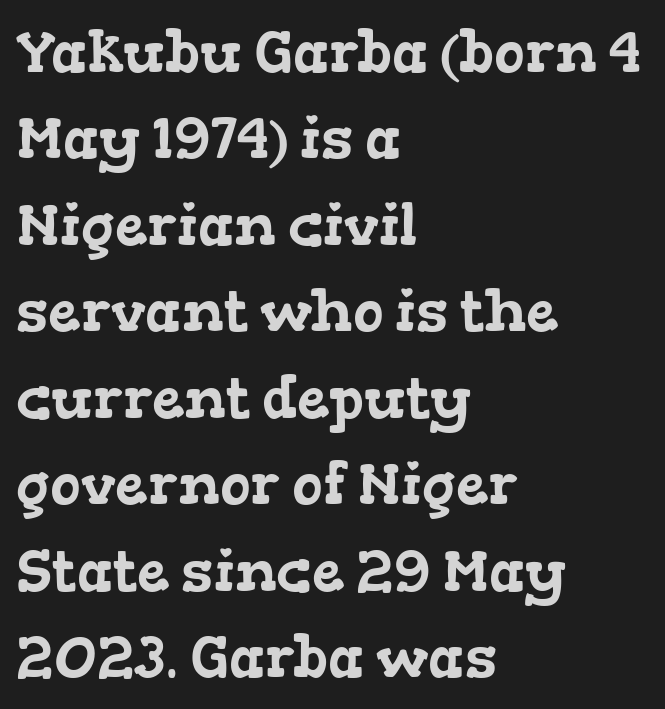
Q: Is the typeface a serif or a sans-serif typeface? A: Serif.
Q: Is the text underlined? A: No.
Q: How is the paragraph aligned? A: Left-aligned.
Q: Is the spacing between letters normal or unusually wide? A: Normal.
Q: Is the spacing between lines tight, normal or loose? A: Normal.
Q: Width (condensed, normal, or wide)? A: Wide.
Q: Stroke contrast? A: Low.
Q: x-height? A: Medium.
Q: Monospaced? A: No.
